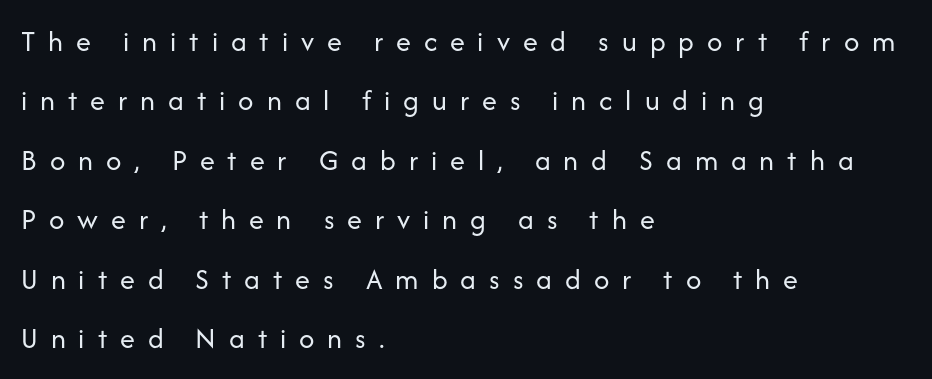
The image shows 30 px regular-weight sans-serif type, upright; set left-aligned, loose line spacing (1.98x), unusually wide letter spacing (+0.43 em), not underlined; low stroke contrast and a medium x-height.
